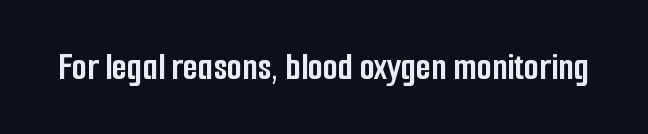
Q: Is the text bold? A: Yes.
Q: Is the text italic (slanted)? A: No, it is upright.
Q: Is the typeface a serif or a sans-serif typeface? A: Sans-serif.
Q: Is the text underlined? A: No.
Q: Is the spacing between letters normal or unusually wide? A: Normal.
Q: Width (condensed, normal, or wide)? A: Condensed.
Q: Stroke contrast? A: Low.
Q: x-height? A: Medium.
Q: Monospaced? A: No.
